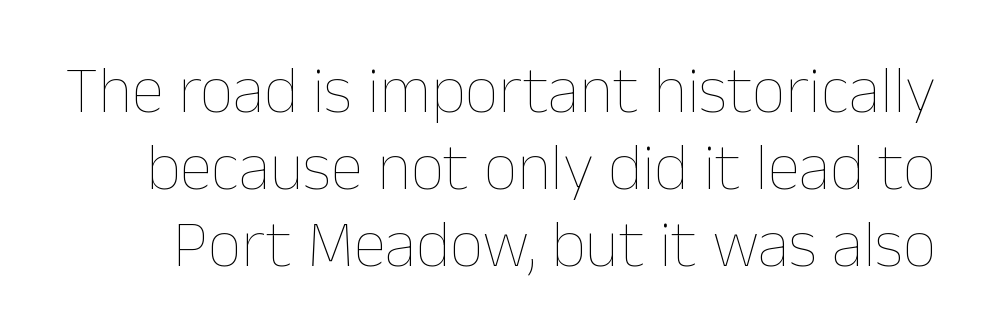
This is roman type, the default non-slanted kind. A typesetter would call this proportional, since set widths differ per character. Is the type heavy? It reads as light-to-regular instead. Nobody drew a line under any word here. The letters sit at their default tracking, neither squeezed nor spread.
